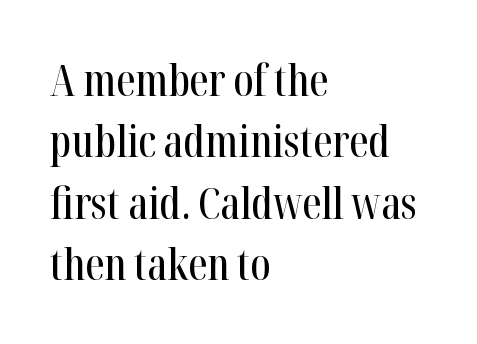
Q: Is the text italic (slanted)? A: No, it is upright.
Q: Is the typeface a serif or a sans-serif typeface? A: Serif.
Q: Is the text underlined? A: No.
Q: How is the paragraph aligned? A: Left-aligned.
Q: Is the spacing between letters normal or unusually wide? A: Normal.
Q: Is the spacing between lines tight, normal or loose? A: Normal.
Q: Width (condensed, normal, or wide)? A: Condensed.
Q: Stroke contrast? A: High.
Q: x-height? A: Medium.
Q: Monospaced? A: No.
